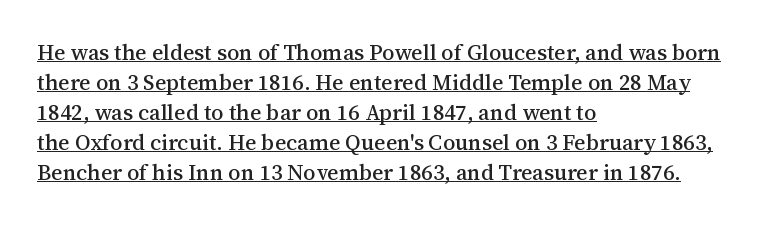
In terms of leading, this rendering sits right in the middle. This sample uses plain, unmodified letter spacing. Italic? Not at all — the glyphs are vertical. The specimen includes a rule beneath the text block's lines. The setting favours the left margin, as ordinary paragraphs usually do.
